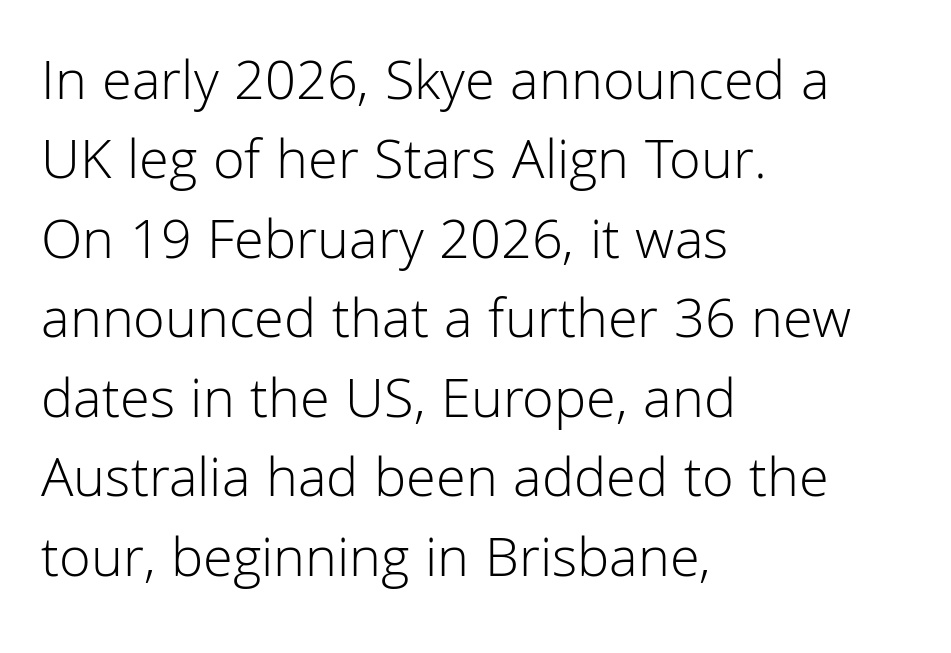
{"serif": "no", "italic": "no", "bold": "no", "weight": "light", "width": "normal", "stroke_contrast": "low", "x_height": "medium", "monospaced": "no", "underline": "no", "align": "left", "line_spacing": "normal", "line_spacing_ratio": 1.37, "letter_spacing": "normal", "letter_spacing_em": 0.0, "glyph_px": 58}
